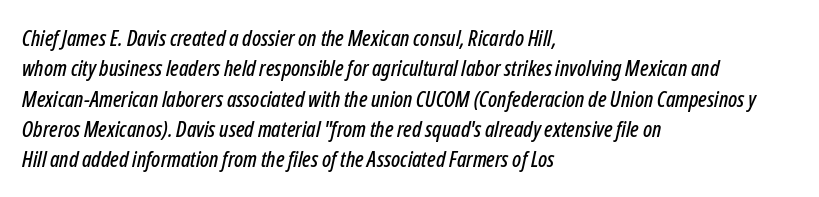
The image shows 22 px text type, italic (leaning right); set left-aligned, normal line spacing (1.38x), normal letter spacing, not underlined.
